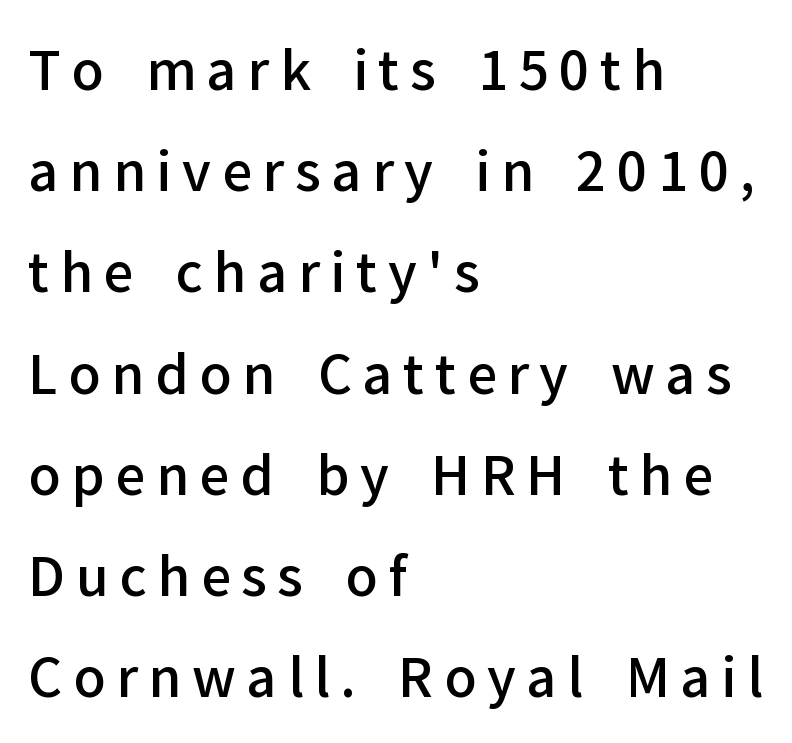
Q: Is the text bold? A: Semi-bold.
Q: Is the text italic (slanted)? A: No, it is upright.
Q: Is the typeface a serif or a sans-serif typeface? A: Sans-serif.
Q: Is the text underlined? A: No.
Q: How is the paragraph aligned? A: Left-aligned.
Q: Is the spacing between letters normal or unusually wide? A: Unusually wide.
Q: Is the spacing between lines tight, normal or loose? A: Loose.
Q: Width (condensed, normal, or wide)? A: Normal.
Q: Stroke contrast? A: Low.
Q: x-height? A: Medium.
Q: Monospaced? A: No.
